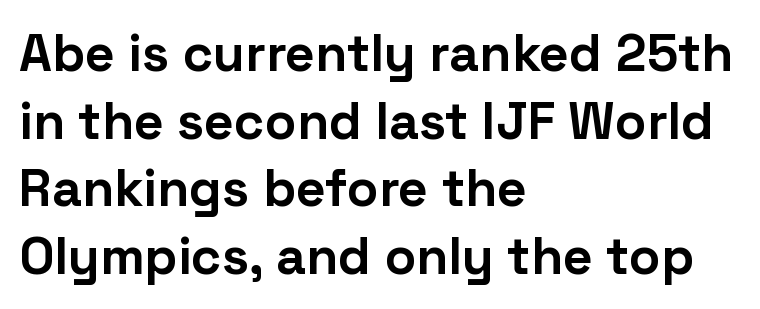
Q: Is the text bold? A: Yes.
Q: Is the text italic (slanted)? A: No, it is upright.
Q: Is the typeface a serif or a sans-serif typeface? A: Sans-serif.
Q: Is the text underlined? A: No.
Q: How is the paragraph aligned? A: Left-aligned.
Q: Is the spacing between letters normal or unusually wide? A: Normal.
Q: Is the spacing between lines tight, normal or loose? A: Normal.
Q: Width (condensed, normal, or wide)? A: Normal.
Q: Stroke contrast? A: Low.
Q: x-height? A: Medium.
Q: Monospaced? A: No.
